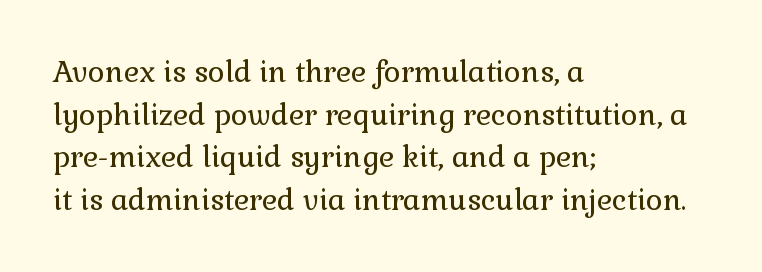
Q: Is the text bold? A: No.
Q: Is the text italic (slanted)? A: No, it is upright.
Q: Is the typeface a serif or a sans-serif typeface? A: Serif.
Q: Is the text underlined? A: No.
Q: How is the paragraph aligned? A: Left-aligned.
Q: Is the spacing between letters normal or unusually wide? A: Normal.
Q: Is the spacing between lines tight, normal or loose? A: Normal.
Q: Width (condensed, normal, or wide)? A: Normal.
Q: x-height? A: Medium.
Q: Monospaced? A: No.
